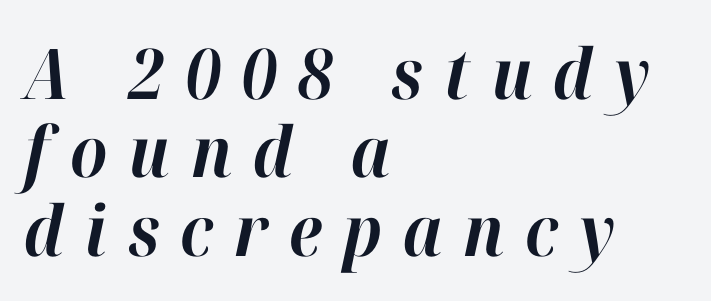
The image shows 70 px bold type, italic (leaning right); set left-aligned, tight line spacing (1.12x), unusually wide letter spacing (+0.3 em), not underlined; high stroke contrast and a medium x-height.
